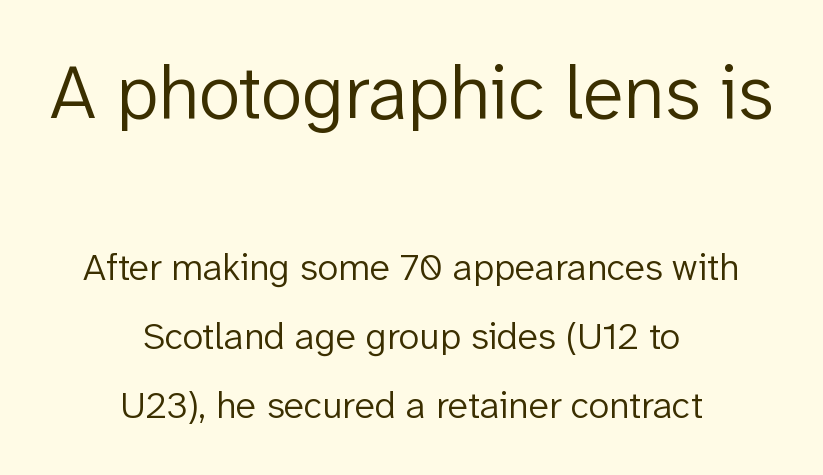
The passage shown is typeset with a sans-serif family. Here the designer chose a conventional face with non-uniform glyph widths. Does the lettering tilt? It doesn't — this is upright. Underline: absent.
